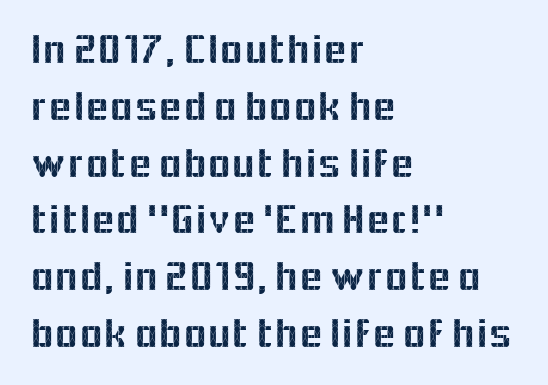
The image shows 43 px sans-serif type, upright; set left-aligned, normal line spacing (1.32x), normal letter spacing, not underlined; a medium x-height.
